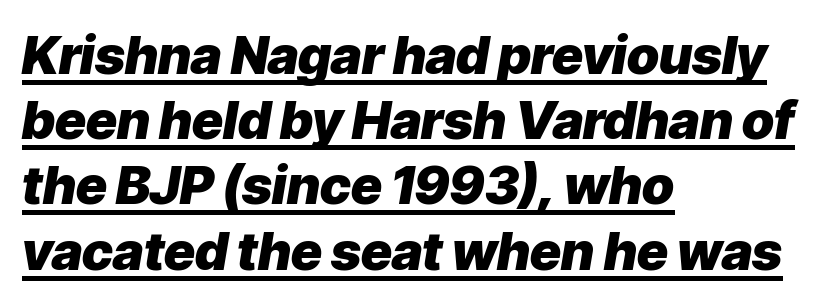
{"italic": "yes", "lean": "right", "slant_degrees": 9, "bold": "yes", "weight": "heavy", "width": "normal", "stroke_contrast": "low", "x_height": "medium", "monospaced": "no", "underline": "yes", "align": "left", "line_spacing_ratio": 1.23, "letter_spacing": "normal", "letter_spacing_em": 0.0, "glyph_px": 53}
